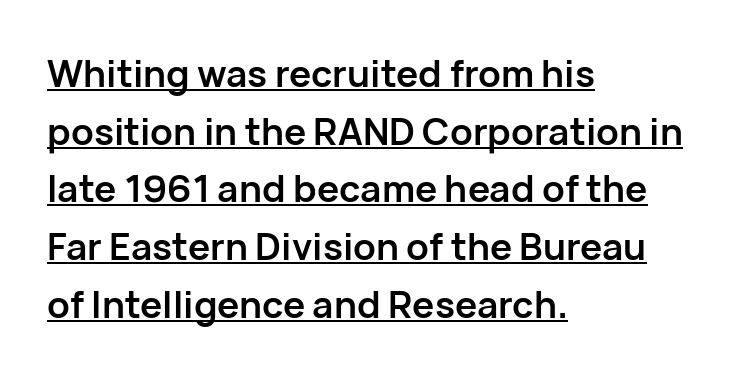
Q: Is the text bold? A: Yes.
Q: Is the text italic (slanted)? A: No, it is upright.
Q: Is the typeface a serif or a sans-serif typeface? A: Sans-serif.
Q: Is the text underlined? A: Yes.
Q: How is the paragraph aligned? A: Left-aligned.
Q: Is the spacing between letters normal or unusually wide? A: Normal.
Q: Is the spacing between lines tight, normal or loose? A: Normal.
Q: Width (condensed, normal, or wide)? A: Normal.
Q: Stroke contrast? A: Low.
Q: x-height? A: Medium.
Q: Monospaced? A: No.
